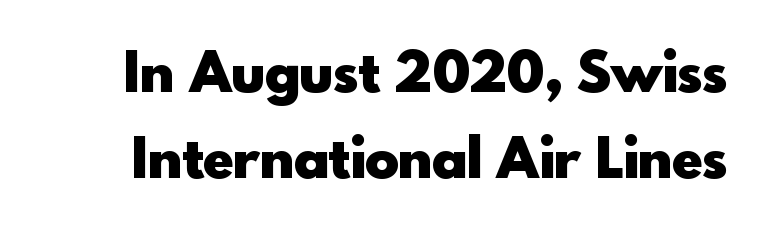
{"serif": "no", "italic": "no", "bold": "yes", "weight": "heavy", "width": "normal", "x_height": "small", "monospaced": "no", "underline": "no", "line_spacing": "normal", "line_spacing_ratio": 1.54, "letter_spacing": "normal", "letter_spacing_em": 0.0, "glyph_px": 56}
